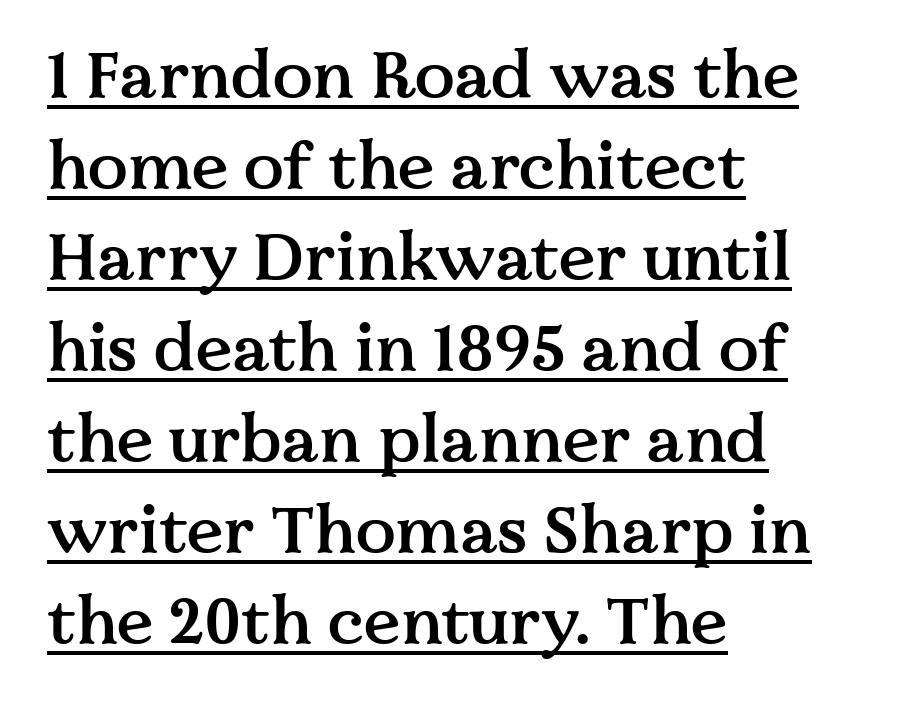
{"serif": "yes", "italic": "no", "bold": "semi", "weight": "semibold", "width": "normal", "stroke_contrast": "medium", "x_height": "medium", "monospaced": "no", "underline": "yes", "align": "left", "line_spacing": "normal", "line_spacing_ratio": 1.38, "letter_spacing": "normal", "letter_spacing_em": 0.0, "glyph_px": 66}
